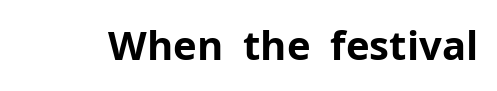
The type is set solid horizontally, with unmodified tracking. Descenders are the only things crossing below the line. Every letter is thick-stroked: bold, no question. Each letter keeps its own natural width here, so spacing adapts to shape.
